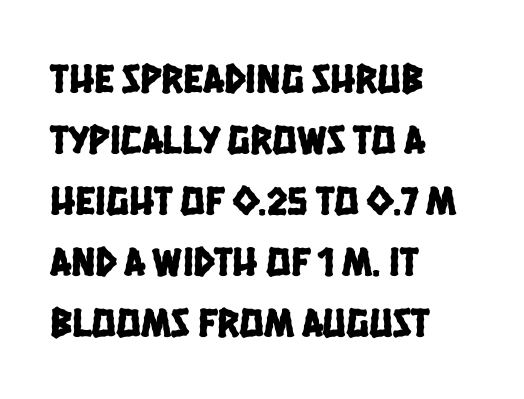
The typesetter chose a ragged-right arrangement here. Note the varied advance widths — an 'i' is clearly narrower than an 'm'. Short note: letters normally spaced. The space between consecutive lines is moderate.
